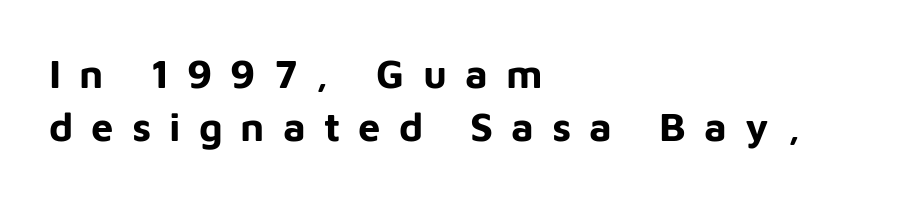
Q: Is the text bold? A: Yes.
Q: Is the text italic (slanted)? A: No, it is upright.
Q: Is the typeface a serif or a sans-serif typeface? A: Sans-serif.
Q: Is the text underlined? A: No.
Q: How is the paragraph aligned? A: Left-aligned.
Q: Is the spacing between letters normal or unusually wide? A: Unusually wide.
Q: Is the spacing between lines tight, normal or loose? A: Normal.
Q: Width (condensed, normal, or wide)? A: Normal.
Q: Stroke contrast? A: Low.
Q: x-height? A: Medium.
Q: Monospaced? A: No.
